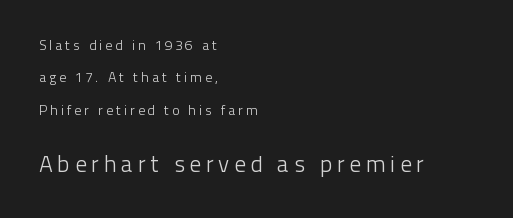
Q: Is the text bold? A: No.
Q: Is the text italic (slanted)? A: No, it is upright.
Q: Is the text underlined? A: No.
Q: How is the paragraph aligned? A: Left-aligned.
Q: Is the spacing between letters normal or unusually wide? A: Unusually wide.
Q: Is the spacing between lines tight, normal or loose? A: Loose.
Q: Which block of text is set in a larger size, the first (top) or the second (bottom)? A: The second (bottom) one.
